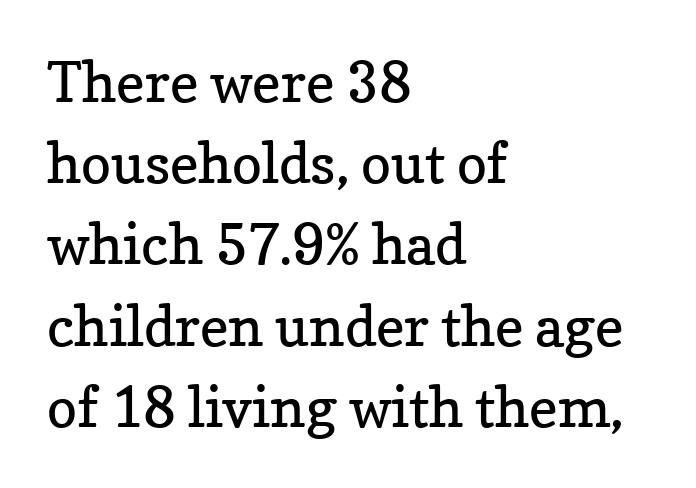
{"serif": "yes", "italic": "no", "bold": "no", "weight": "regular", "width": "normal", "stroke_contrast": "low", "x_height": "medium", "monospaced": "no", "underline": "no", "align": "left", "line_spacing": "normal", "line_spacing_ratio": 1.45, "letter_spacing": "normal", "letter_spacing_em": 0.0, "glyph_px": 56}
